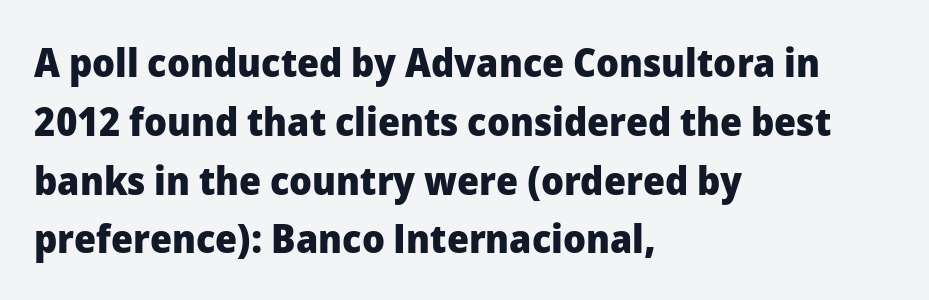
Q: Is the text bold? A: Yes.
Q: Is the text italic (slanted)? A: No, it is upright.
Q: Is the typeface a serif or a sans-serif typeface? A: Sans-serif.
Q: Is the text underlined? A: No.
Q: How is the paragraph aligned? A: Left-aligned.
Q: Is the spacing between letters normal or unusually wide? A: Normal.
Q: Is the spacing between lines tight, normal or loose? A: Normal.
Q: Width (condensed, normal, or wide)? A: Normal.
Q: Stroke contrast? A: Low.
Q: x-height? A: Medium.
Q: Monospaced? A: No.
